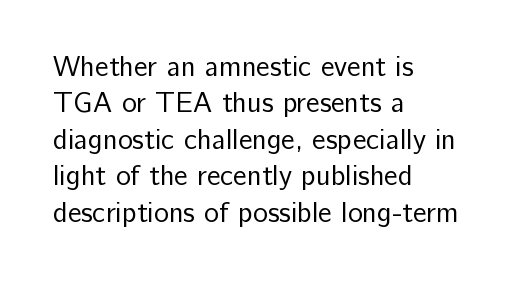
{"serif": "no", "italic": "no", "bold": "no", "weight": "regular", "width": "normal", "stroke_contrast": "low", "x_height": "medium", "monospaced": "no", "underline": "no", "align": "left", "line_spacing": "normal", "line_spacing_ratio": 1.3, "letter_spacing": "normal", "letter_spacing_em": 0.0, "glyph_px": 28}
